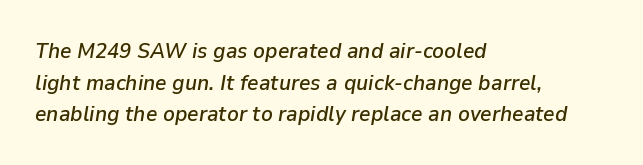
Q: Is the text italic (slanted)? A: Yes, it leans right by about 9 degrees.
Q: Is the text underlined? A: No.
Q: How is the paragraph aligned? A: Left-aligned.
Q: Is the spacing between letters normal or unusually wide? A: Normal.
Q: Is the spacing between lines tight, normal or loose? A: Normal.
